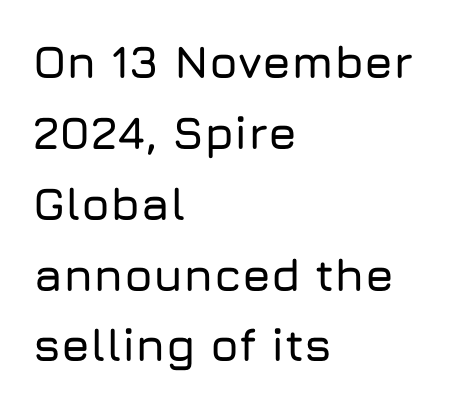
Q: Is the text italic (slanted)? A: No, it is upright.
Q: Is the typeface a serif or a sans-serif typeface? A: Sans-serif.
Q: Is the text underlined? A: No.
Q: How is the paragraph aligned? A: Left-aligned.
Q: Is the spacing between letters normal or unusually wide? A: Normal.
Q: Is the spacing between lines tight, normal or loose? A: Normal.
Q: Width (condensed, normal, or wide)? A: Normal.
Q: Stroke contrast? A: Low.
Q: x-height? A: Medium.
Q: Monospaced? A: No.
